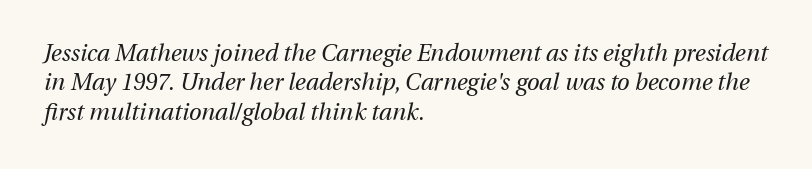
Q: Is the text bold? A: No.
Q: Is the text italic (slanted)? A: Yes, it leans right by about 13 degrees.
Q: Is the text underlined? A: No.
Q: How is the paragraph aligned? A: Left-aligned.
Q: Is the spacing between letters normal or unusually wide? A: Normal.
Q: Is the spacing between lines tight, normal or loose? A: Normal.
